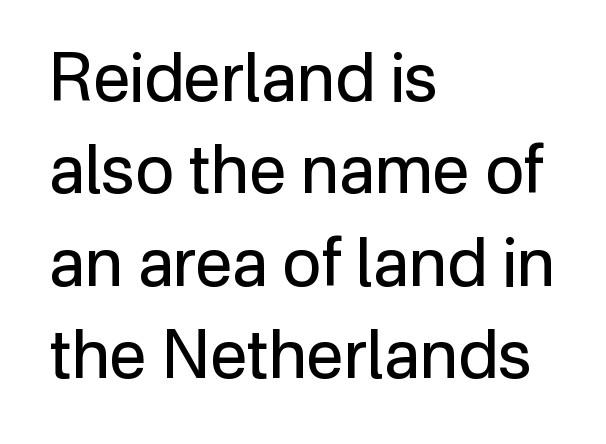
Is there much room between lines? A standard amount, neither cramped nor airy. A clean baseline with only descenders dipping below it. Character widths vary here, with narrow letters taking less room than wide ones. In terms of posture, this sample is upright.
